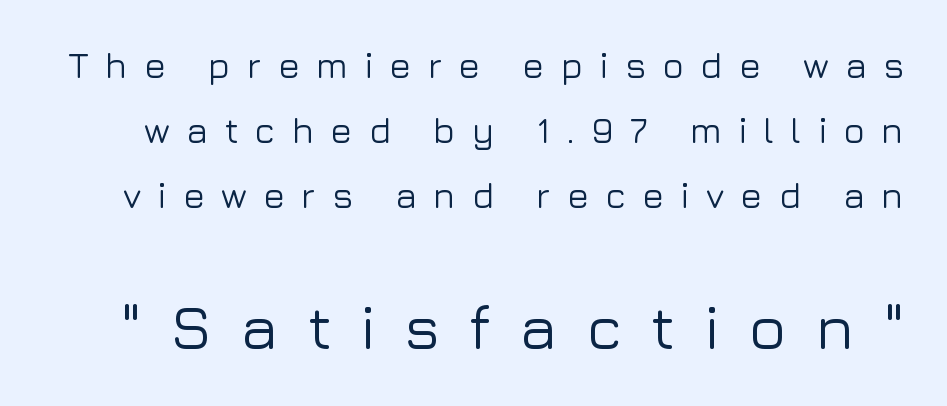
The image shows 63 px sans-serif type, upright; set line spacing 1.8x, unusually wide letter spacing (+0.45 em), not underlined; the second (bottom) block is 1.75x larger; low stroke contrast and a medium x-height.
